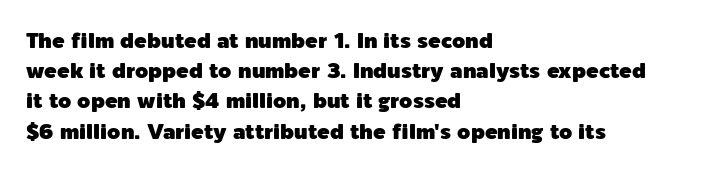
The image shows 21 px text type, upright; set left-aligned, normal line spacing (1.44x), normal letter spacing, not underlined.
